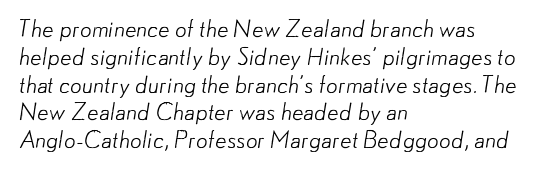
Q: Is the text bold? A: No.
Q: Is the text underlined? A: No.
Q: How is the paragraph aligned? A: Left-aligned.
Q: Is the spacing between letters normal or unusually wide? A: Normal.
